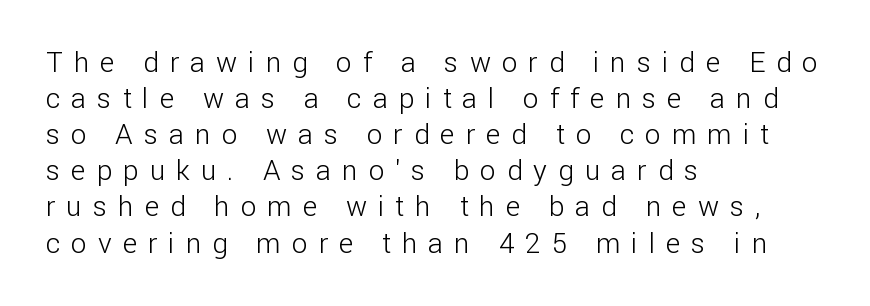
The image shows 28 px light sans-serif type, upright; set left-aligned, normal line spacing (1.29x), unusually wide letter spacing (+0.39 em), not underlined; low stroke contrast and a medium x-height.
